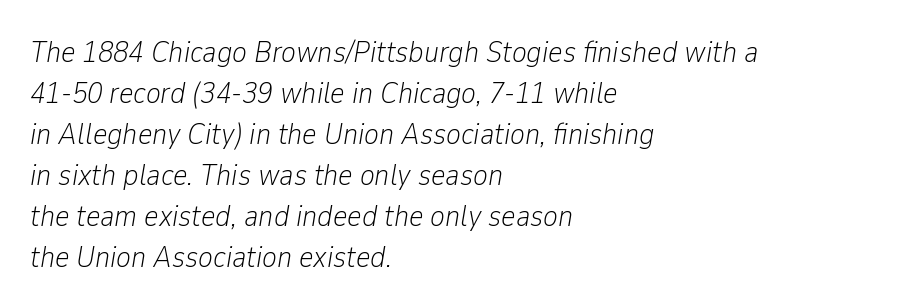
Q: Is the text bold? A: No.
Q: Is the text italic (slanted)? A: Yes, it leans right by about 9 degrees.
Q: Is the text underlined? A: No.
Q: How is the paragraph aligned? A: Left-aligned.
Q: Is the spacing between letters normal or unusually wide? A: Normal.
Q: Is the spacing between lines tight, normal or loose? A: Normal.
Q: Width (condensed, normal, or wide)? A: Condensed.
Q: Stroke contrast? A: Low.
Q: x-height? A: Medium.
Q: Monospaced? A: No.
